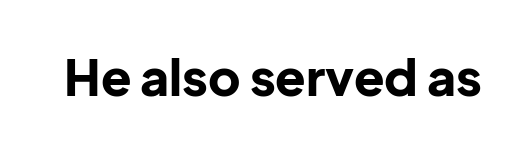
The image shows 50 px bold sans-serif type, upright; set normal letter spacing, not underlined; low stroke contrast and a medium x-height.
